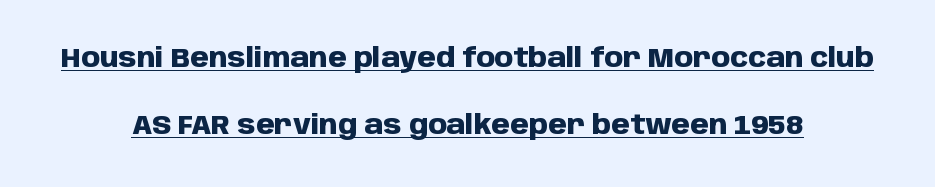
Q: Is the text bold? A: Yes.
Q: Is the text italic (slanted)? A: No, it is upright.
Q: Is the text underlined? A: Yes.
Q: How is the paragraph aligned? A: Centered.
Q: Is the spacing between letters normal or unusually wide? A: Normal.
Q: Is the spacing between lines tight, normal or loose? A: Loose.
